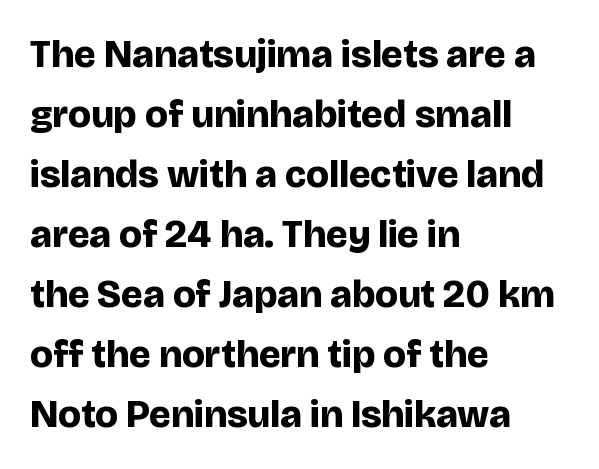
Q: Is the text bold? A: Yes.
Q: Is the text italic (slanted)? A: No, it is upright.
Q: Is the typeface a serif or a sans-serif typeface? A: Sans-serif.
Q: Is the text underlined? A: No.
Q: How is the paragraph aligned? A: Left-aligned.
Q: Is the spacing between letters normal or unusually wide? A: Normal.
Q: Is the spacing between lines tight, normal or loose? A: Normal.
Q: Width (condensed, normal, or wide)? A: Normal.
Q: Stroke contrast? A: Low.
Q: x-height? A: Large.
Q: Monospaced? A: No.
